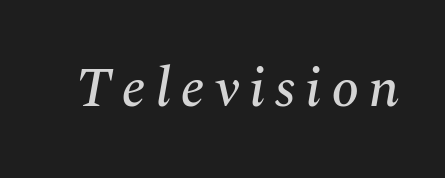
{"serif": "yes", "italic": "yes", "lean": "right", "slant_degrees": 10, "width": "normal", "stroke_contrast": "medium", "x_height": "medium", "monospaced": "no", "underline": "no", "glyph_px": 56}
